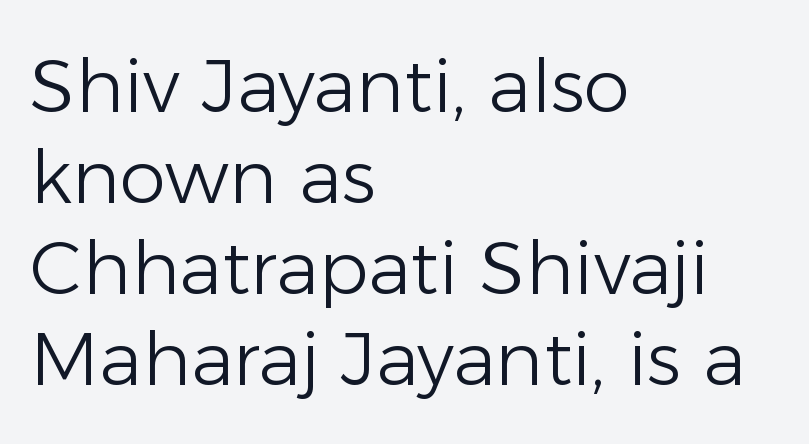
Q: Is the text bold? A: No.
Q: Is the text italic (slanted)? A: No, it is upright.
Q: Is the typeface a serif or a sans-serif typeface? A: Sans-serif.
Q: Is the text underlined? A: No.
Q: How is the paragraph aligned? A: Left-aligned.
Q: Is the spacing between letters normal or unusually wide? A: Normal.
Q: Width (condensed, normal, or wide)? A: Normal.
Q: Stroke contrast? A: Low.
Q: x-height? A: Medium.
Q: Monospaced? A: No.
